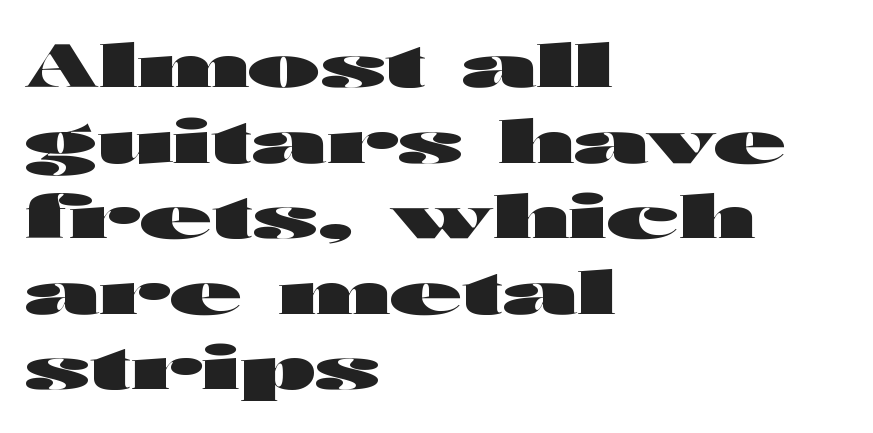
Regarding serifs, this sample does without them. The compositor pushed each line to the left boundary. These lines keep a tight, regular rhythm from letter to letter. The letters advance in unequal steps, a hallmark of proportional type. Nope, not italic — everything's standing straight.
